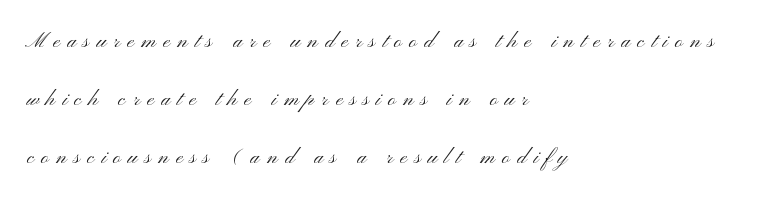
{"bold": "no", "underline": "no", "align": "left", "line_spacing": "loose", "line_spacing_ratio": 2.14, "letter_spacing": "wide", "letter_spacing_em": 0.26, "glyph_px": 27}
